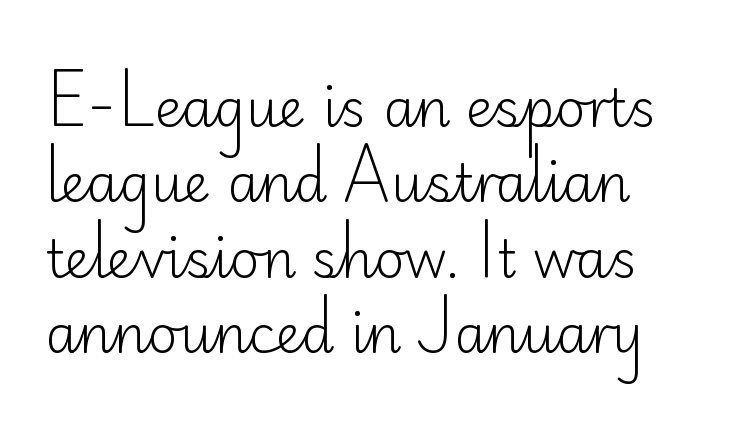
You could call the tracking neutral — neither tight nor loose. Beneath every word, the page is bare. Caption: face not bold, strokes unweighted. In terms of leading, this rendering sits right in the middle.
